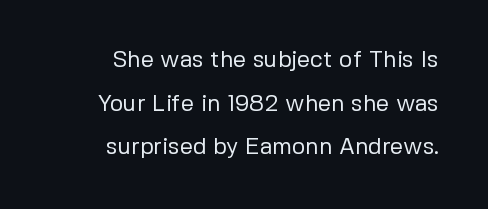
{"italic": "no", "bold": "no", "underline": "no", "line_spacing": "loose", "line_spacing_ratio": 1.9, "letter_spacing": "normal", "letter_spacing_em": 0.0, "glyph_px": 23}
